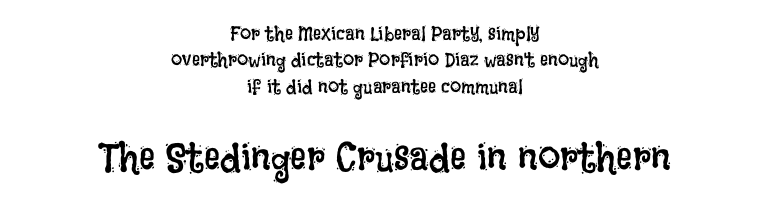
{"italic": "no", "bold": "no", "weight": "regular", "width": "condensed", "stroke_contrast": "low", "x_height": "large", "monospaced": "no", "underline": "no", "align": "center", "line_spacing": "normal", "line_spacing_ratio": 1.32, "letter_spacing": "normal", "letter_spacing_em": 0.0, "larger_block": "second", "size_ratio": 2.0, "glyph_px": 40}
